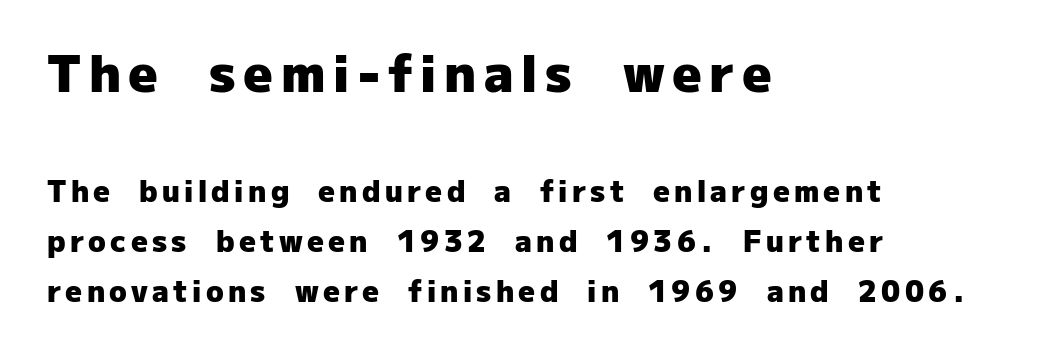
The image shows 51 px heavy sans-serif type, upright; set left-aligned, line spacing 1.73x, not underlined; the first (top) block is 1.76x larger; low stroke contrast and a medium x-height.
